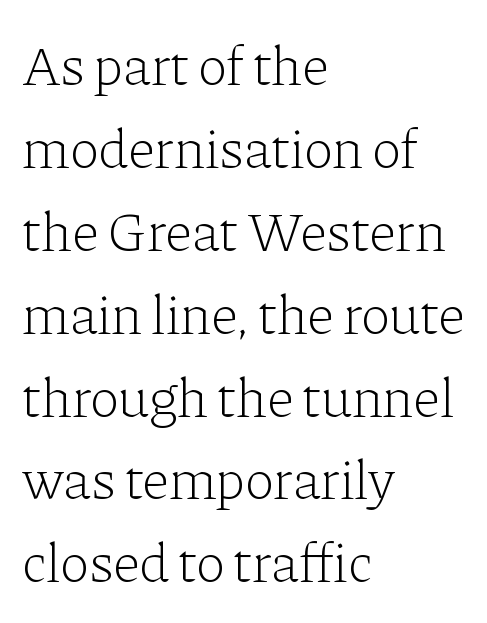
The image shows 56 px light serif type, upright; set left-aligned, normal line spacing (1.48x), normal letter spacing, not underlined; low stroke contrast and a medium x-height.
